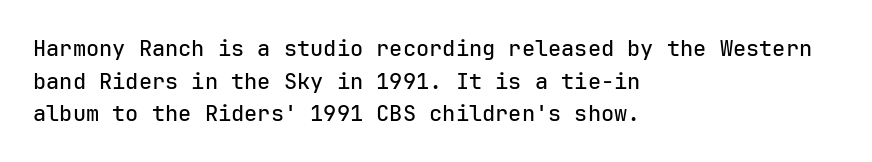
Q: Is the text italic (slanted)? A: No, it is upright.
Q: Is the text underlined? A: No.
Q: How is the paragraph aligned? A: Left-aligned.
Q: Is the spacing between letters normal or unusually wide? A: Normal.
Q: Is the spacing between lines tight, normal or loose? A: Normal.
